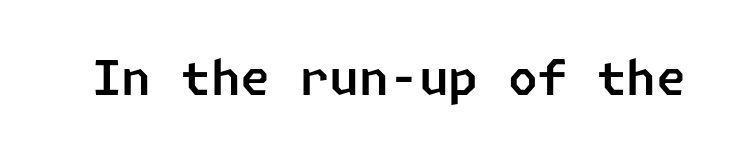
Q: Is the typeface a serif or a sans-serif typeface? A: Sans-serif.
Q: Is the text underlined? A: No.
Q: Is the spacing between letters normal or unusually wide? A: Normal.
Q: Width (condensed, normal, or wide)? A: Normal.
Q: Stroke contrast? A: Low.
Q: x-height? A: Medium.
